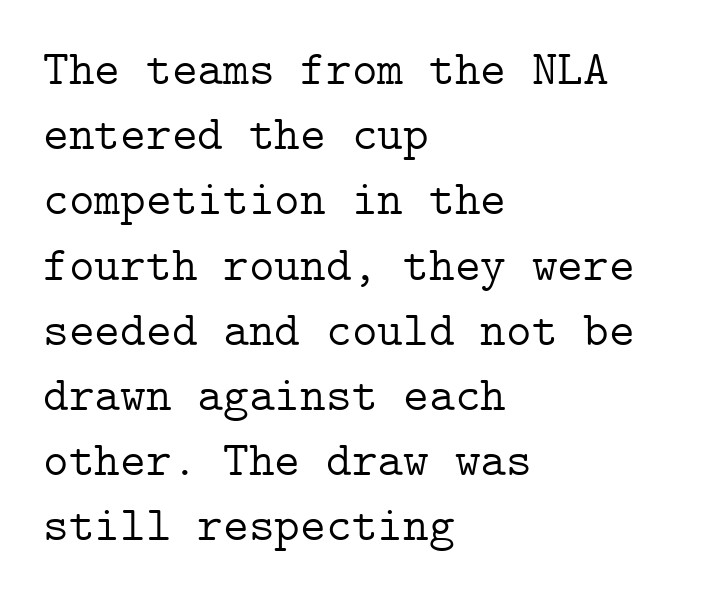
Heft: none added — not bold. A serif font was chosen for this passage. One-word summary of the alignment: left. This block has exactly the height ordinary leading produces. This rendering features lettering with no underline.
